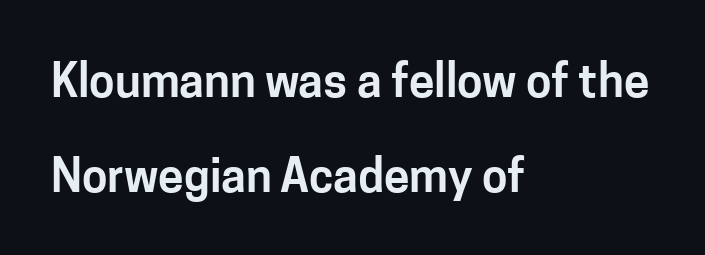
Unmarked baselines from the first word to the last. The lettering holds an erect, upright posture throughout. This sample uses plain, unmodified letter spacing. The paragraph has a hard left edge and a soft right edge. Character widths vary here, with narrow letters taking less room than wide ones.
